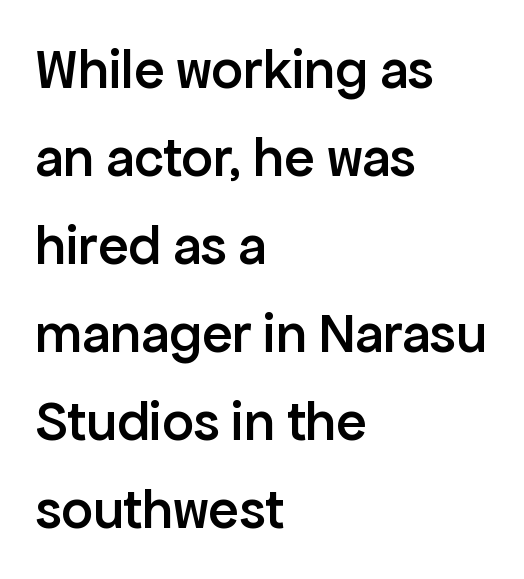
Q: Is the text bold? A: Semi-bold.
Q: Is the text italic (slanted)? A: No, it is upright.
Q: Is the typeface a serif or a sans-serif typeface? A: Sans-serif.
Q: Is the text underlined? A: No.
Q: How is the paragraph aligned? A: Left-aligned.
Q: Is the spacing between letters normal or unusually wide? A: Normal.
Q: Is the spacing between lines tight, normal or loose? A: Normal.
Q: Width (condensed, normal, or wide)? A: Normal.
Q: Stroke contrast? A: Low.
Q: x-height? A: Medium.
Q: Monospaced? A: No.
